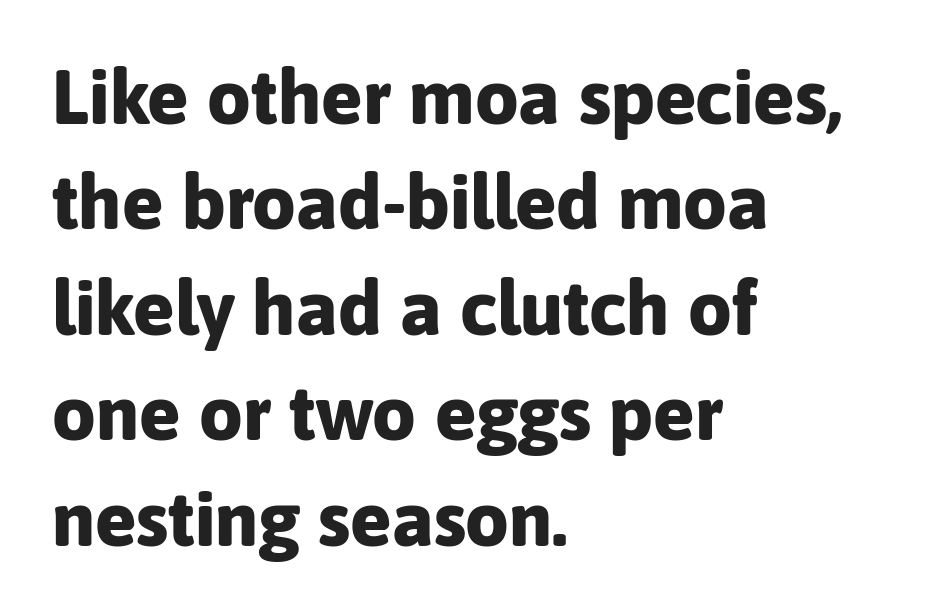
{"serif": "no", "italic": "no", "bold": "yes", "weight": "bold", "width": "normal", "stroke_contrast": "low", "x_height": "medium", "monospaced": "no", "underline": "no", "align": "left", "line_spacing": "normal", "line_spacing_ratio": 1.37, "letter_spacing": "normal", "letter_spacing_em": 0.0, "glyph_px": 77}
